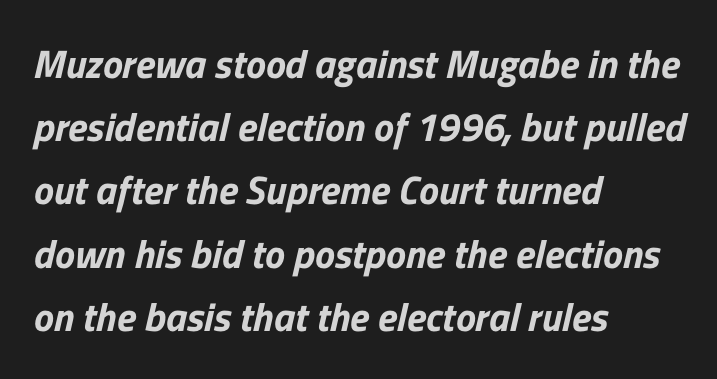
The image shows 40 px sans-serif type; set left-aligned, normal line spacing (1.58x), normal letter spacing, not underlined; low stroke contrast and a medium x-height.
